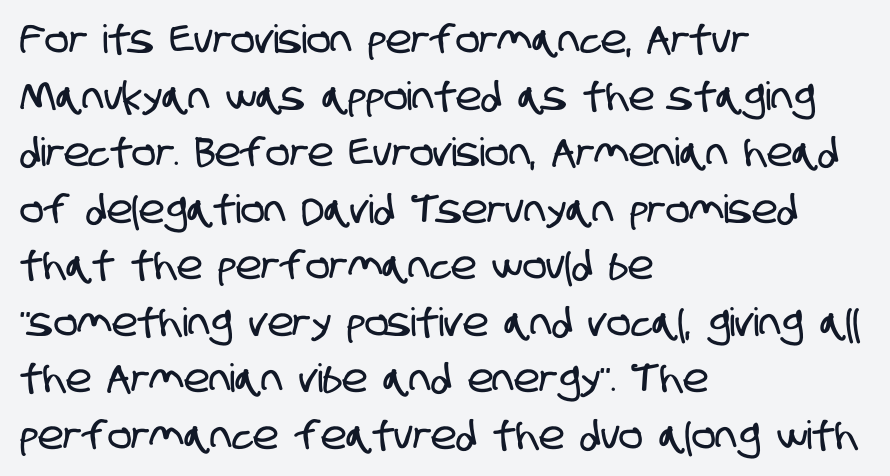
The image shows 39 px condensed sans-serif type; set left-aligned, normal line spacing (1.45x), normal letter spacing, not underlined; low stroke contrast and a large x-height.
